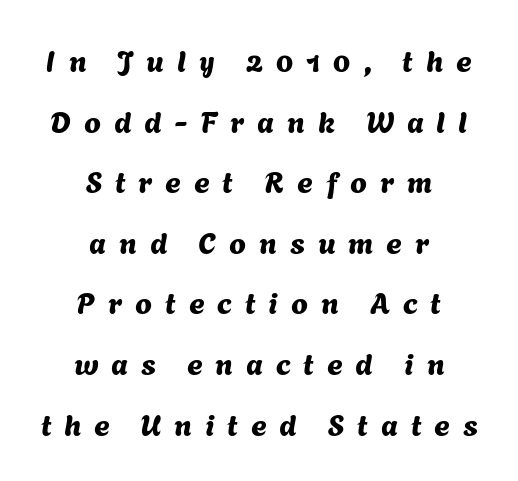
Q: Is the typeface a serif or a sans-serif typeface? A: Sans-serif.
Q: Is the text underlined? A: No.
Q: How is the paragraph aligned? A: Centered.
Q: Is the spacing between letters normal or unusually wide? A: Unusually wide.
Q: Is the spacing between lines tight, normal or loose? A: Loose.
Q: Width (condensed, normal, or wide)? A: Normal.
Q: Stroke contrast? A: Medium.
Q: x-height? A: Medium.
Q: Monospaced? A: No.
